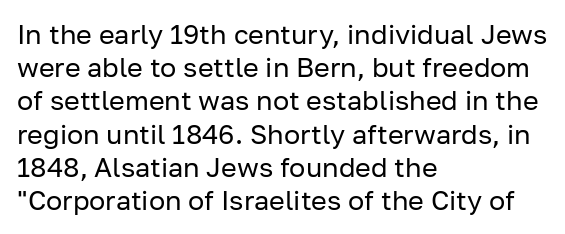
The zone under the glyphs is completely vacant. The passage is arranged the way most books set body copy — flush left. The type sits square on the baseline with zero lean. Weight: in the light-to-regular range. In terms of letterspacing, this is plain default setting.
